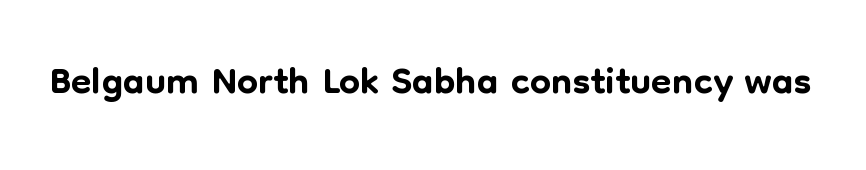
The image shows 59 px sans-serif type, upright; set normal letter spacing, not underlined; low stroke contrast and a medium x-height.
